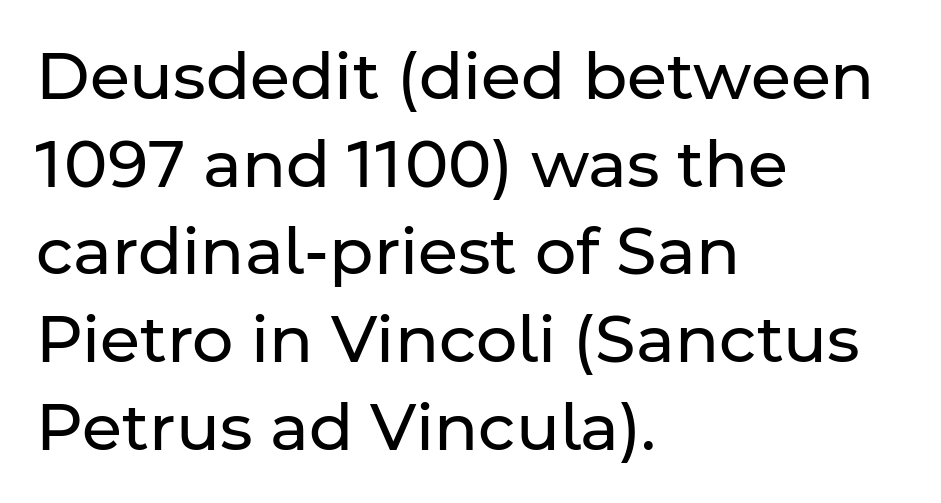
The lettering holds an erect, upright posture throughout. Are there feet on the stems? There aren't — it's a sans. Is this a fixed-width face? No — the glyphs have proportional, varying widths. The compositor pushed each line to the left boundary.
